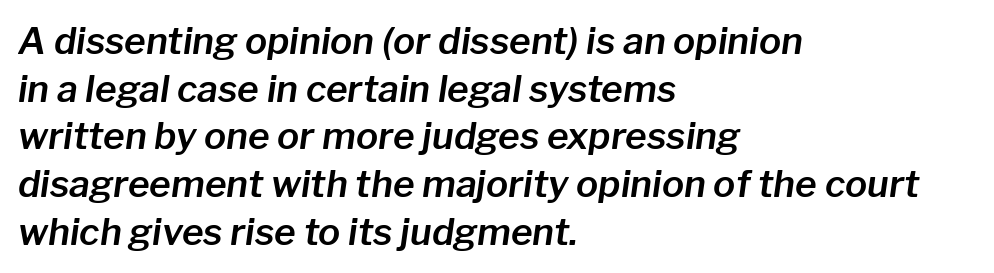
{"italic": "yes", "lean": "right", "slant_degrees": 8, "width": "normal", "stroke_contrast": "low", "x_height": "medium", "monospaced": "no", "underline": "no", "align": "left", "line_spacing": "normal", "line_spacing_ratio": 1.29, "letter_spacing": "normal", "letter_spacing_em": 0.0, "glyph_px": 37}
